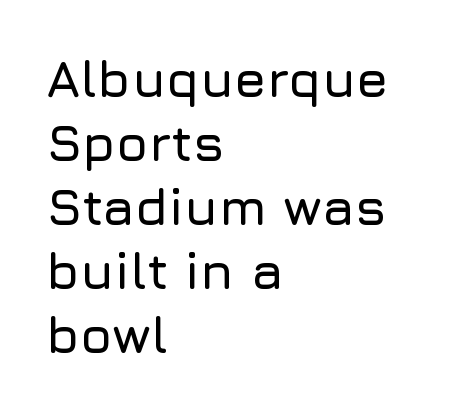
Q: Is the text italic (slanted)? A: No, it is upright.
Q: Is the typeface a serif or a sans-serif typeface? A: Sans-serif.
Q: Is the text underlined? A: No.
Q: How is the paragraph aligned? A: Left-aligned.
Q: Is the spacing between letters normal or unusually wide? A: Normal.
Q: Width (condensed, normal, or wide)? A: Normal.
Q: Stroke contrast? A: Low.
Q: x-height? A: Medium.
Q: Monospaced? A: No.
